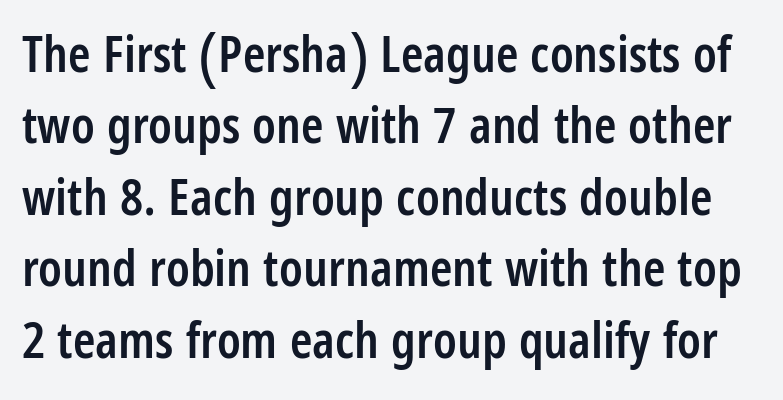
The image shows 51 px semibold, condensed sans-serif type, upright; set normal line spacing (1.4x), normal letter spacing, not underlined; low stroke contrast and a large x-height.
